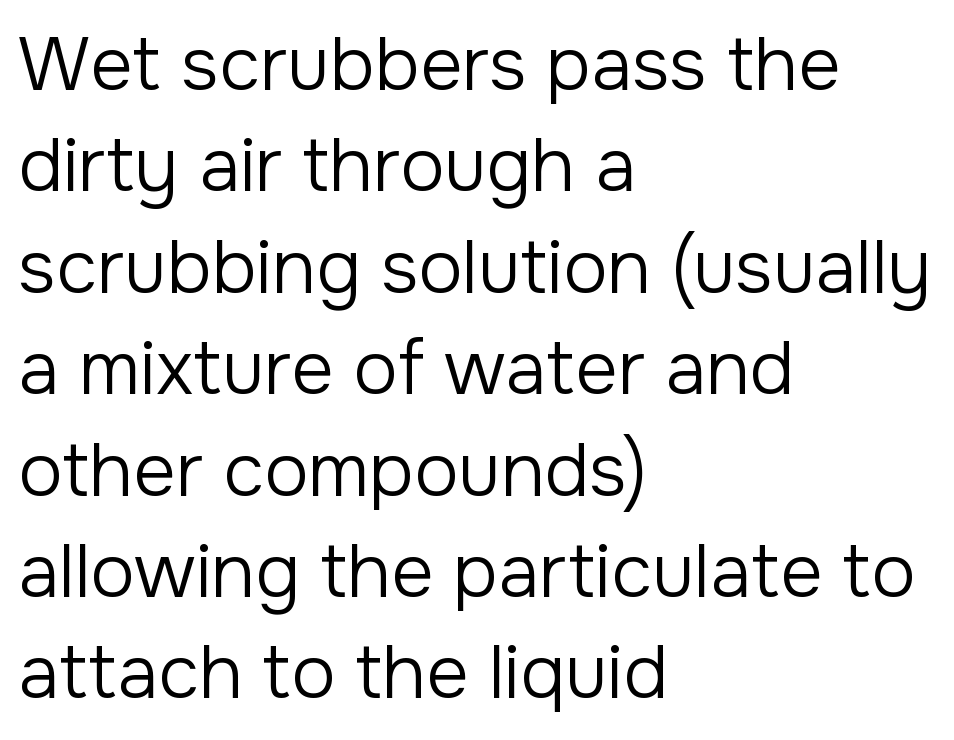
Visually the block forms a straight wall on the left and a jagged coastline on the right. The rendering uses natural spacing where letterforms have individual widths. A typesetter would call this leading conventional body-copy spacing. The foot of each line stays bare and open. Nope, no serifs anywhere on these letters. Students, note that the glyphs here touch the page at normal intervals.
